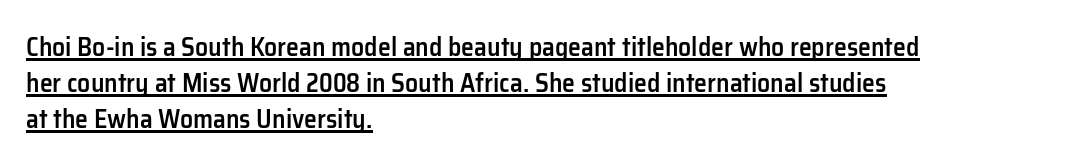
Q: Is the text bold? A: Semi-bold.
Q: Is the text italic (slanted)? A: No, it is upright.
Q: Is the text underlined? A: Yes.
Q: How is the paragraph aligned? A: Left-aligned.
Q: Is the spacing between letters normal or unusually wide? A: Normal.
Q: Is the spacing between lines tight, normal or loose? A: Normal.
